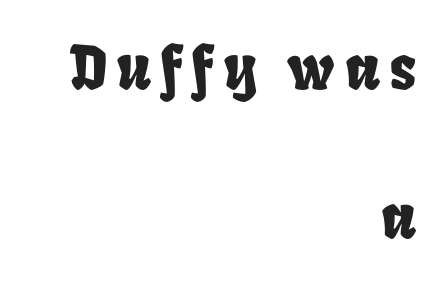
The text block is weighted toward the right margin, trailing off unevenly leftward. Is this a fixed-width face? No — the glyphs have proportional, varying widths. Anything drawn beneath the words? Only blank space. The space between consecutive lines is lavish.
